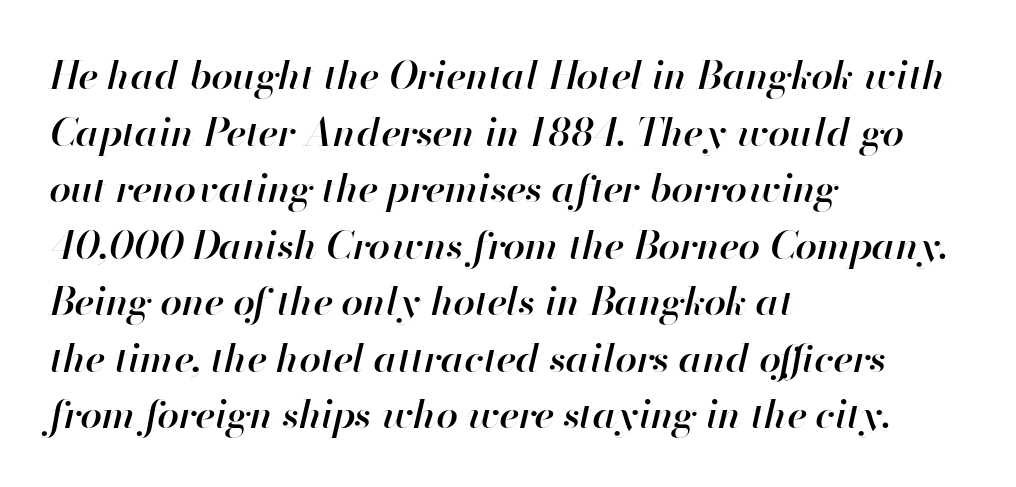
The image shows 39 px semibold type, italic (leaning right); set left-aligned, normal line spacing (1.45x), normal letter spacing, not underlined; high stroke contrast and a small x-height.
